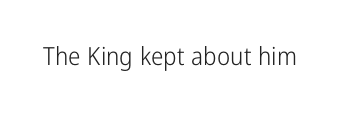
The image shows 25 px text type, upright; set normal letter spacing, not underlined.
